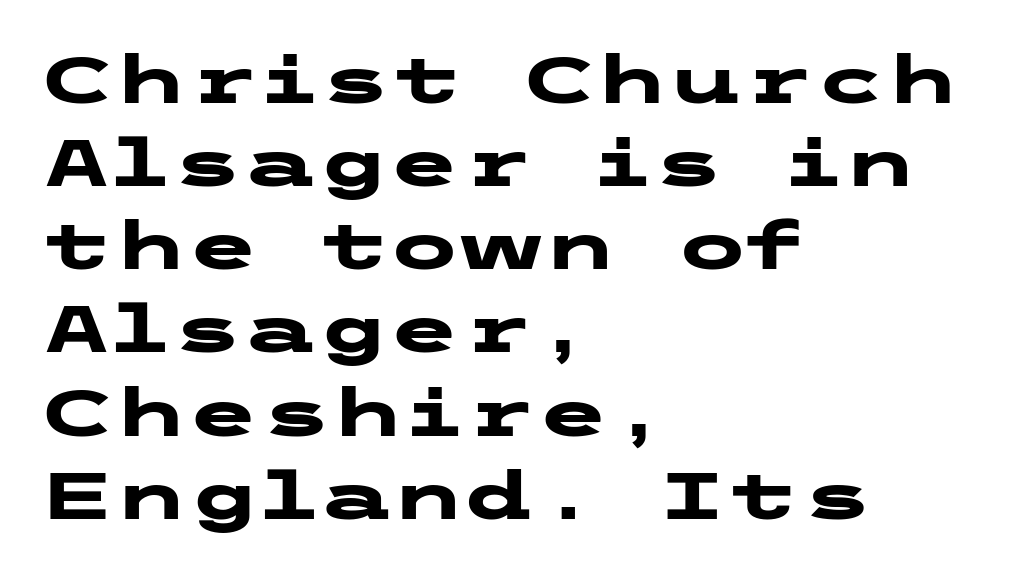
Q: Is the text bold? A: Yes.
Q: Is the text italic (slanted)? A: No, it is upright.
Q: Is the typeface a serif or a sans-serif typeface? A: Sans-serif.
Q: Is the text underlined? A: No.
Q: How is the paragraph aligned? A: Left-aligned.
Q: Is the spacing between letters normal or unusually wide? A: Normal.
Q: Is the spacing between lines tight, normal or loose? A: Normal.
Q: Width (condensed, normal, or wide)? A: Wide.
Q: Stroke contrast? A: Low.
Q: x-height? A: Medium.
